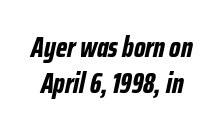
The image shows 29 px bold, condensed type, italic (leaning right); set normal line spacing (1.25x), normal letter spacing, not underlined; low stroke contrast and a medium x-height.
